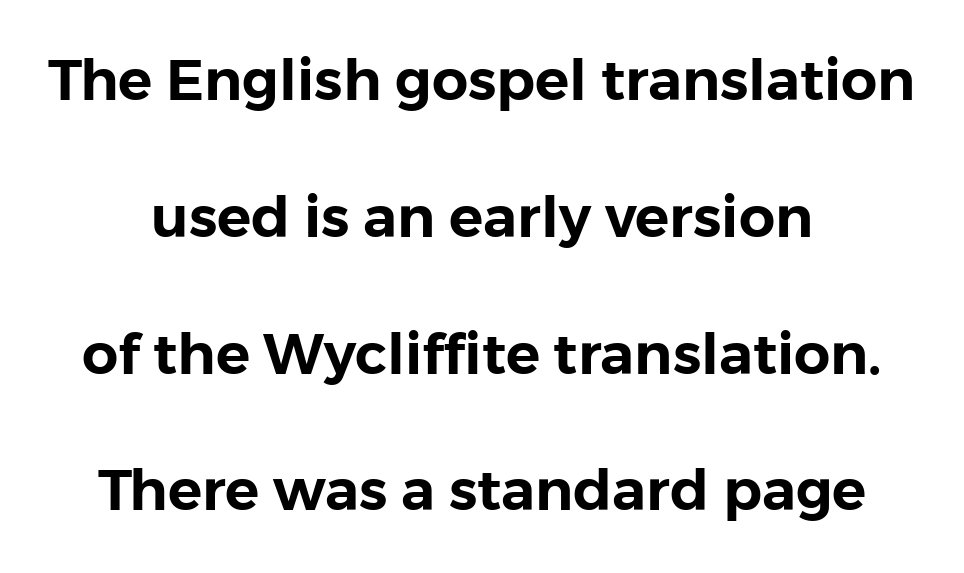
Q: Is the text italic (slanted)? A: No, it is upright.
Q: Is the typeface a serif or a sans-serif typeface? A: Sans-serif.
Q: Is the text underlined? A: No.
Q: How is the paragraph aligned? A: Centered.
Q: Is the spacing between letters normal or unusually wide? A: Normal.
Q: Is the spacing between lines tight, normal or loose? A: Loose.
Q: Width (condensed, normal, or wide)? A: Normal.
Q: Stroke contrast? A: Low.
Q: x-height? A: Medium.
Q: Monospaced? A: No.
